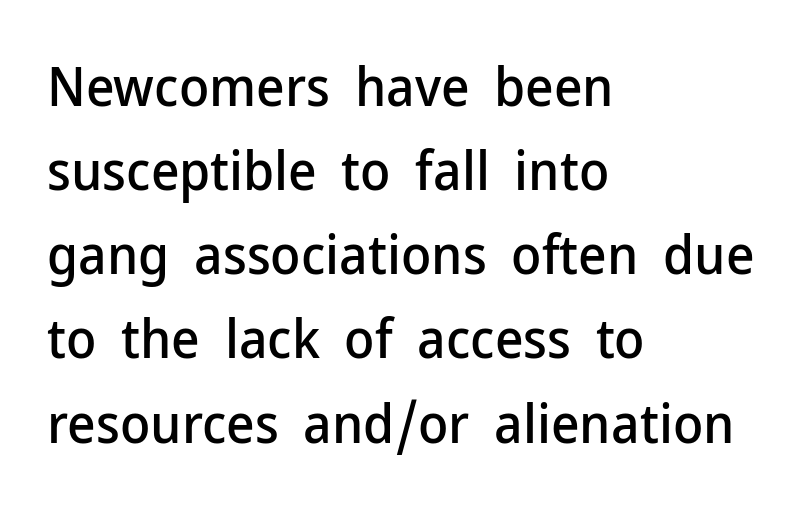
This rendering leaves character spacing at its baseline value. The area under the type is left untouched. The rendering anchors every line to the left-hand side. Spacing verdict: proportional, widths tailored to each character.
